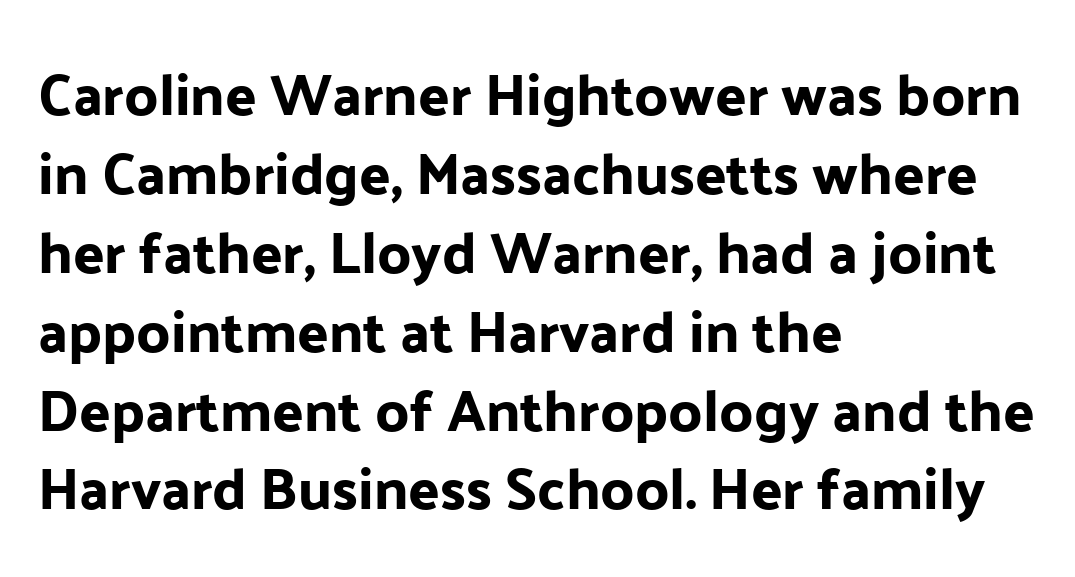
The type sits square on the baseline with zero lean. Each letter's strokes conclude bluntly, with no projecting serifs. The rendering keeps characters at their native spacing. The rendering uses a moderate line-height, typical for paragraphs.
